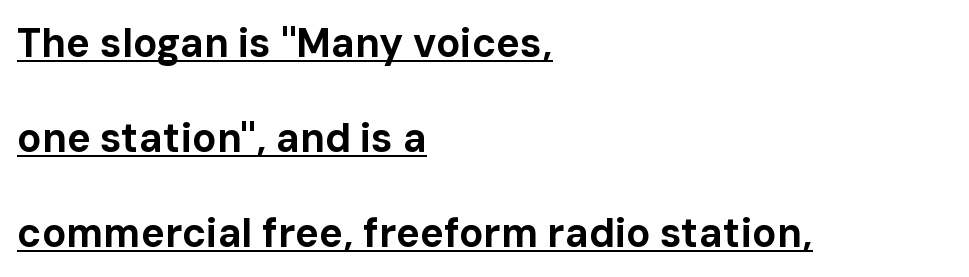
Q: Is the text bold? A: Yes.
Q: Is the text italic (slanted)? A: No, it is upright.
Q: Is the typeface a serif or a sans-serif typeface? A: Sans-serif.
Q: Is the text underlined? A: Yes.
Q: How is the paragraph aligned? A: Left-aligned.
Q: Is the spacing between letters normal or unusually wide? A: Normal.
Q: Is the spacing between lines tight, normal or loose? A: Loose.
Q: Width (condensed, normal, or wide)? A: Normal.
Q: Stroke contrast? A: Low.
Q: x-height? A: Medium.
Q: Monospaced? A: No.
